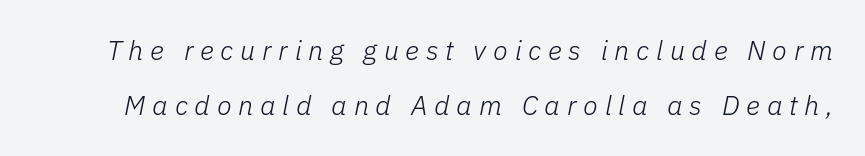
Q: Is the text bold? A: No.
Q: Is the text italic (slanted)? A: Yes, it leans right by about 11 degrees.
Q: Is the text underlined? A: No.
Q: Is the spacing between letters normal or unusually wide? A: Unusually wide.
Q: Is the spacing between lines tight, normal or loose? A: Loose.
